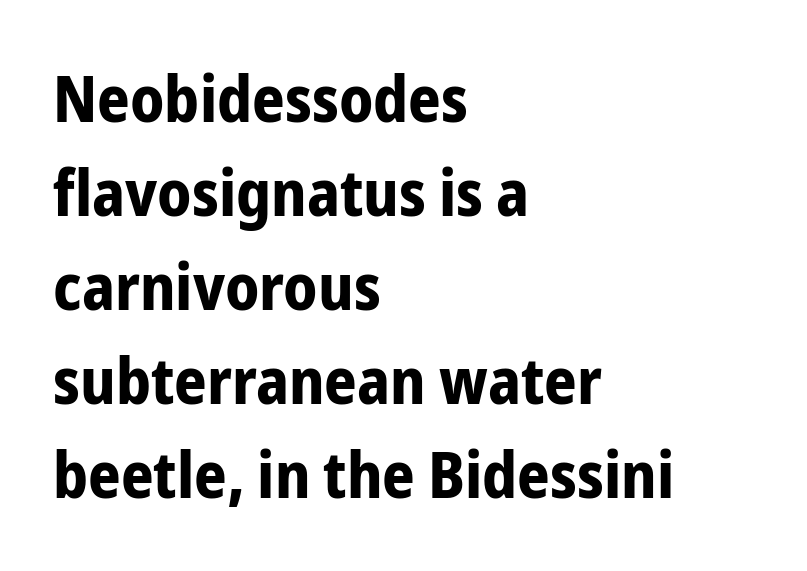
The image shows 64 px bold, condensed sans-serif type, upright; set left-aligned, normal line spacing (1.47x), normal letter spacing, not underlined; low stroke contrast and a medium x-height.
